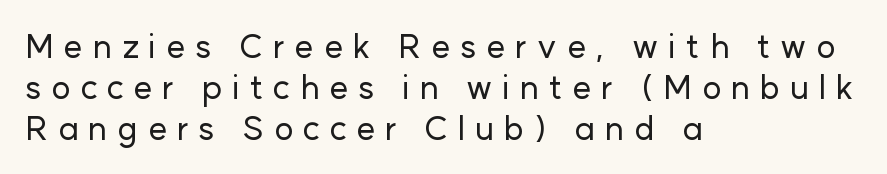
The ragged edge is on the right, which tells us the setting is flush left. Loose tracking; the words dissolve into strings of separated letters. A roman cut, with each character standing at attention. Is this a fixed-width face? No — the glyphs have proportional, varying widths. The designer went with a sans here, leaving each stem footless.
